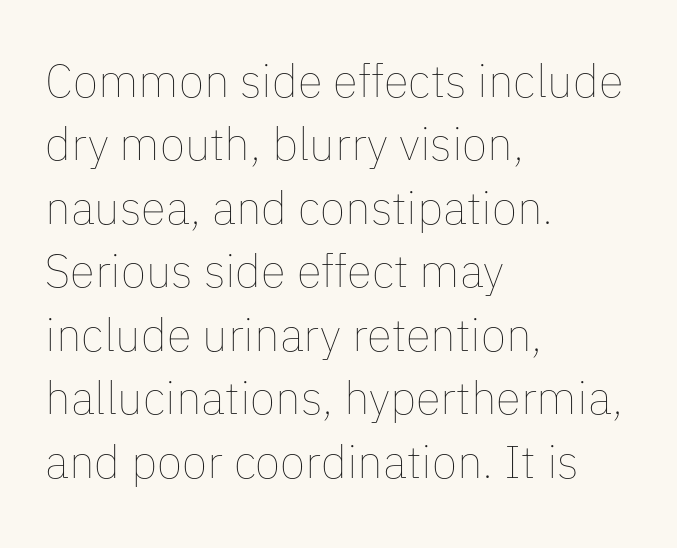
Q: Is the text bold? A: No.
Q: Is the text italic (slanted)? A: No, it is upright.
Q: Is the text underlined? A: No.
Q: How is the paragraph aligned? A: Left-aligned.
Q: Is the spacing between letters normal or unusually wide? A: Normal.
Q: Is the spacing between lines tight, normal or loose? A: Normal.
Q: Width (condensed, normal, or wide)? A: Normal.
Q: Stroke contrast? A: Low.
Q: x-height? A: Medium.
Q: Monospaced? A: No.
